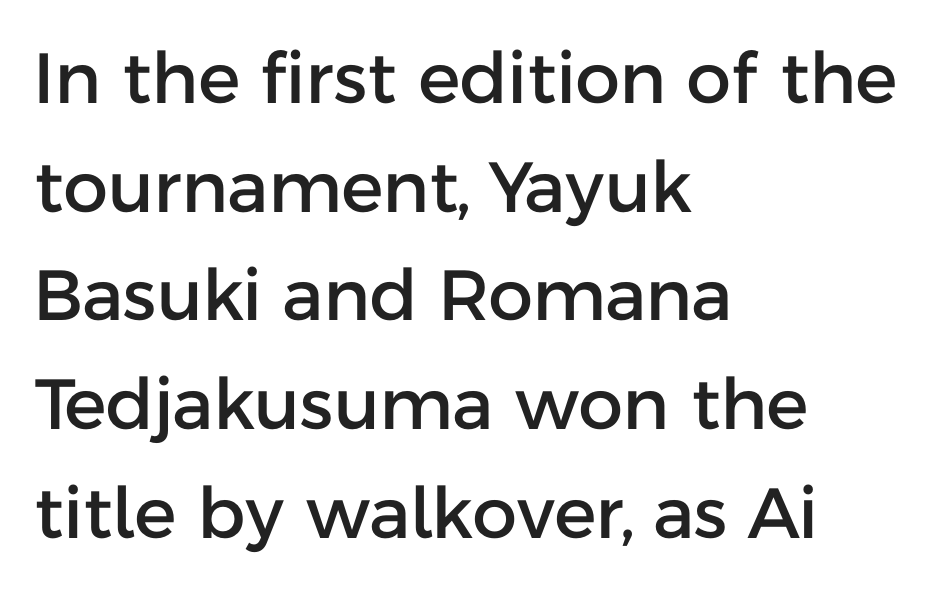
{"serif": "no", "italic": "no", "width": "normal", "stroke_contrast": "low", "x_height": "medium", "monospaced": "no", "underline": "no", "align": "left", "line_spacing": "normal", "line_spacing_ratio": 1.53, "letter_spacing": "normal", "letter_spacing_em": 0.0, "glyph_px": 71}
